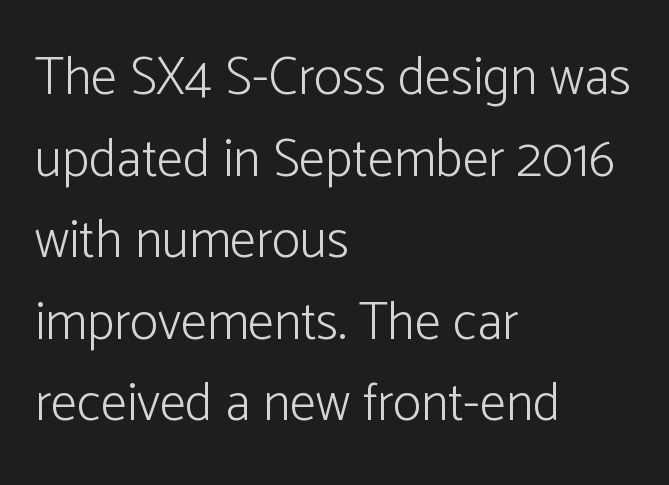
Q: Is the text bold? A: No.
Q: Is the text italic (slanted)? A: No, it is upright.
Q: Is the typeface a serif or a sans-serif typeface? A: Sans-serif.
Q: Is the text underlined? A: No.
Q: How is the paragraph aligned? A: Left-aligned.
Q: Is the spacing between letters normal or unusually wide? A: Normal.
Q: Is the spacing between lines tight, normal or loose? A: Normal.
Q: Width (condensed, normal, or wide)? A: Normal.
Q: Stroke contrast? A: Low.
Q: x-height? A: Medium.
Q: Monospaced? A: No.
